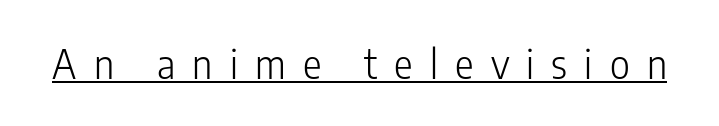
Q: Is the text bold? A: No.
Q: Is the text italic (slanted)? A: No, it is upright.
Q: Is the typeface a serif or a sans-serif typeface? A: Sans-serif.
Q: Is the text underlined? A: Yes.
Q: Is the spacing between letters normal or unusually wide? A: Unusually wide.
Q: Width (condensed, normal, or wide)? A: Condensed.
Q: Stroke contrast? A: Low.
Q: x-height? A: Medium.
Q: Monospaced? A: No.
